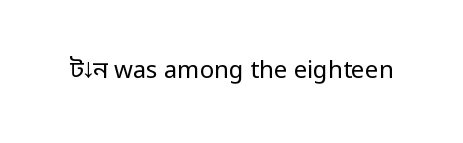
Only glyphs here, with clear space below each row. Notice how the stems are strictly vertical — no italics here. Between one letter and the next there's only the usual sliver of space. Is this a heavy cut? Hardly; it is regular or lighter.
